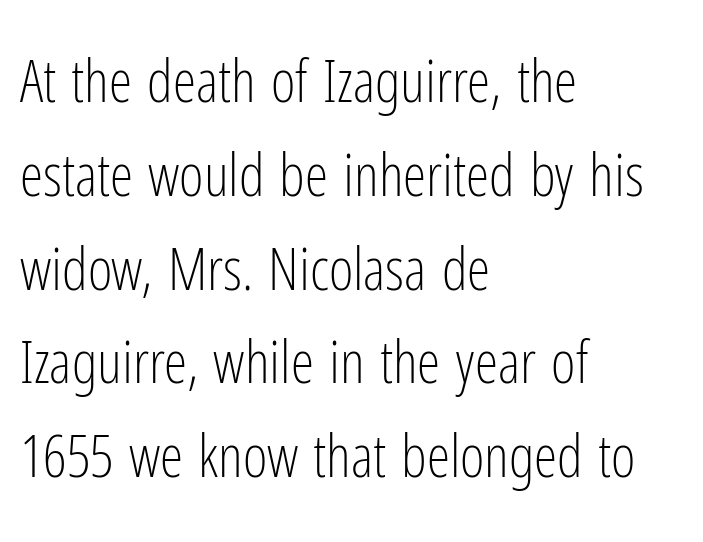
{"serif": "no", "italic": "no", "bold": "no", "weight": "light", "width": "condensed", "stroke_contrast": "low", "x_height": "medium", "monospaced": "no", "underline": "no", "align": "left", "line_spacing": "normal", "line_spacing_ratio": 1.59, "letter_spacing": "normal", "letter_spacing_em": 0.0, "glyph_px": 59}
